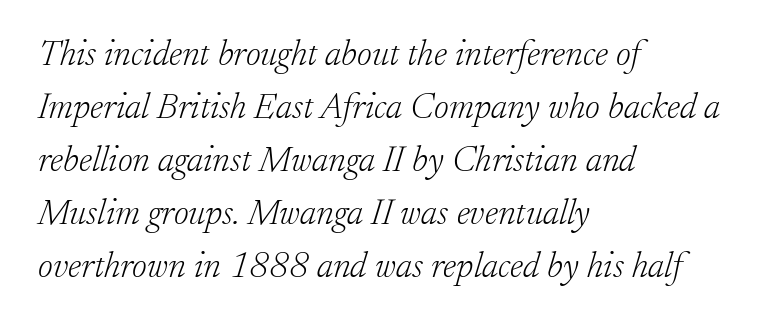
{"serif": "yes", "italic": "yes", "lean": "right", "slant_degrees": 17, "bold": "no", "weight": "light", "width": "normal", "stroke_contrast": "low", "x_height": "small", "monospaced": "no", "underline": "no", "align": "left", "line_spacing": "normal", "line_spacing_ratio": 1.47, "letter_spacing": "normal", "letter_spacing_em": 0.0, "glyph_px": 36}
